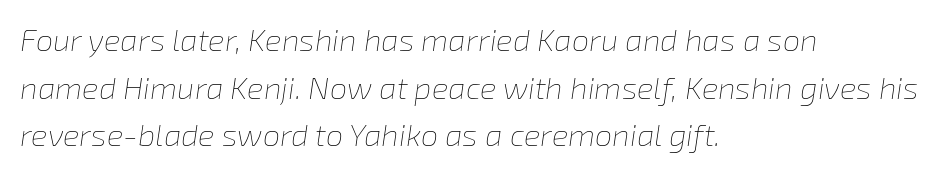
{"italic": "yes", "lean": "right", "slant_degrees": 8, "bold": "no", "weight": "thin", "width": "normal", "stroke_contrast": "low", "x_height": "medium", "monospaced": "no", "underline": "no", "align": "left", "line_spacing": "normal", "line_spacing_ratio": 1.54, "letter_spacing": "normal", "letter_spacing_em": 0.0, "glyph_px": 31}
